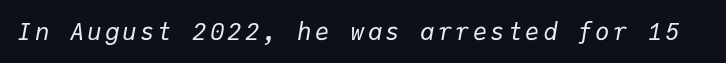
Q: Is the text bold? A: No.
Q: Is the text italic (slanted)? A: Yes, it leans right by about 9 degrees.
Q: Is the text underlined? A: No.
